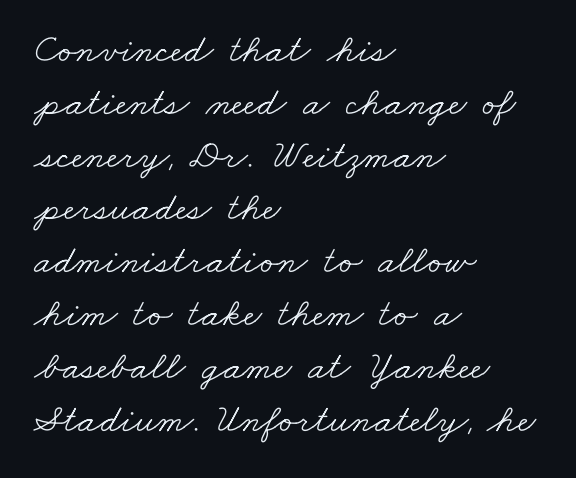
Quick note: interline space is typical. Does extra space separate the letters? No, they use regular spacing. Small tapered or slab feet sit at the stroke ends, so this counts as serif. The paragraph has a hard left edge and a soft right edge. Clear beneath every line of the passage.
